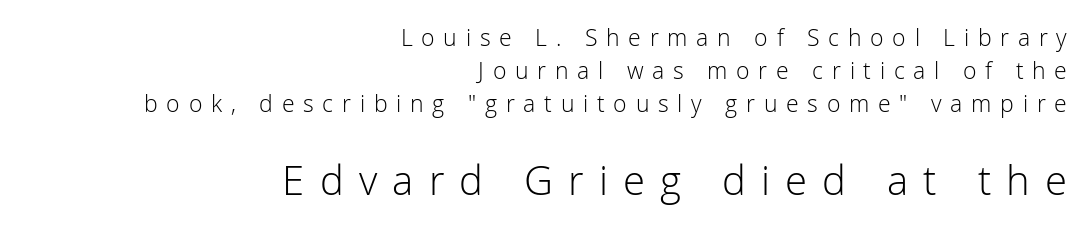
{"serif": "no", "italic": "no", "bold": "no", "weight": "light", "width": "normal", "stroke_contrast": "low", "x_height": "medium", "monospaced": "no", "underline": "no", "align": "right", "line_spacing": "normal", "line_spacing_ratio": 1.44, "letter_spacing": "wide", "letter_spacing_em": 0.38, "larger_block": "second", "size_ratio": 1.74, "glyph_px": 40}
